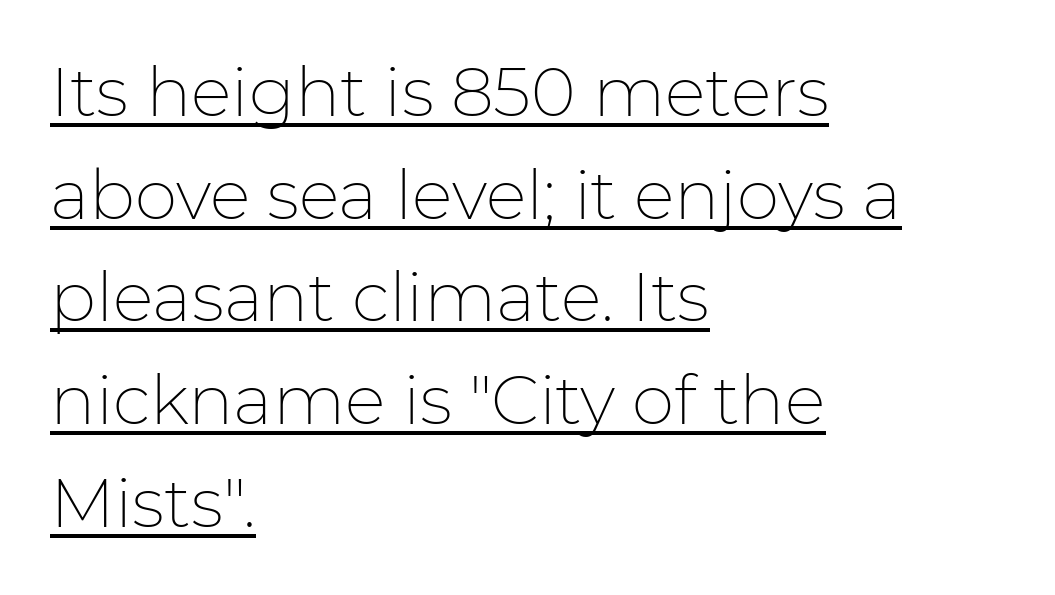
Q: Is the text bold? A: No.
Q: Is the text italic (slanted)? A: No, it is upright.
Q: Is the typeface a serif or a sans-serif typeface? A: Sans-serif.
Q: Is the text underlined? A: Yes.
Q: How is the paragraph aligned? A: Left-aligned.
Q: Is the spacing between letters normal or unusually wide? A: Normal.
Q: Is the spacing between lines tight, normal or loose? A: Normal.
Q: Width (condensed, normal, or wide)? A: Normal.
Q: Stroke contrast? A: Low.
Q: x-height? A: Medium.
Q: Monospaced? A: No.
